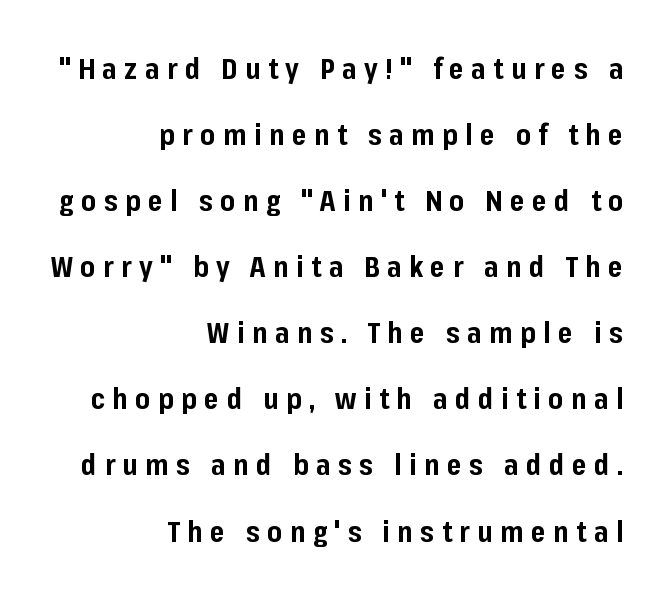
The image shows 28 px bold sans-serif type, upright; set right-aligned, loose line spacing (2.36x), unusually wide letter spacing (+0.27 em), not underlined; low stroke contrast and a medium x-height.
